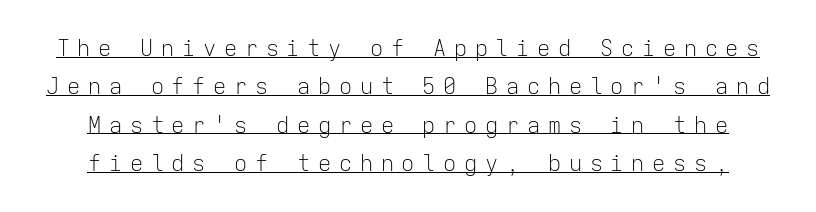
Q: Is the text bold? A: No.
Q: Is the text italic (slanted)? A: No, it is upright.
Q: Is the text underlined? A: Yes.
Q: Is the spacing between letters normal or unusually wide? A: Unusually wide.
